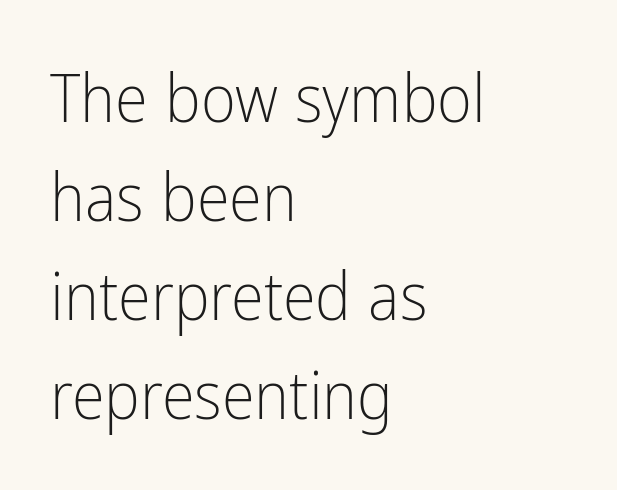
Students, observe: this is what conventionally led text looks like. The area under the type is left untouched. The letters sit at their default tracking, neither squeezed nor spread. Weight: not bold — regular or lighter. Spacing verdict: proportional, widths tailored to each character. The designer went with a sans here, leaving each stem footless.
